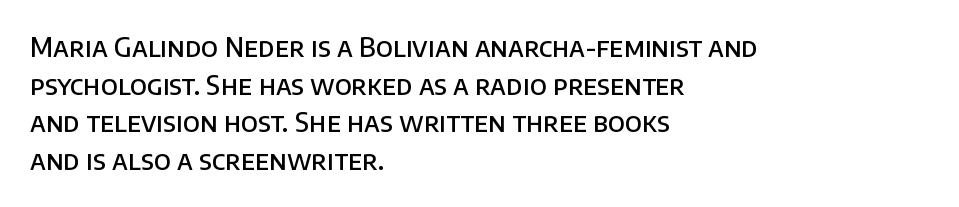
{"italic": "no", "bold": "semi", "underline": "no", "align": "left", "line_spacing": "normal", "line_spacing_ratio": 1.45, "letter_spacing": "normal", "letter_spacing_em": 0.0, "glyph_px": 26}
